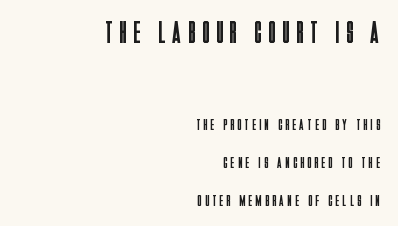
{"serif": "no", "italic": "no", "bold": "no", "weight": "regular", "width": "condensed", "stroke_contrast": "low", "x_height": "large", "monospaced": "no", "underline": "no", "align": "right", "line_spacing": "loose", "line_spacing_ratio": 2.38, "letter_spacing": "wide", "letter_spacing_em": 0.24, "larger_block": "first", "size_ratio": 1.94, "glyph_px": 31}
